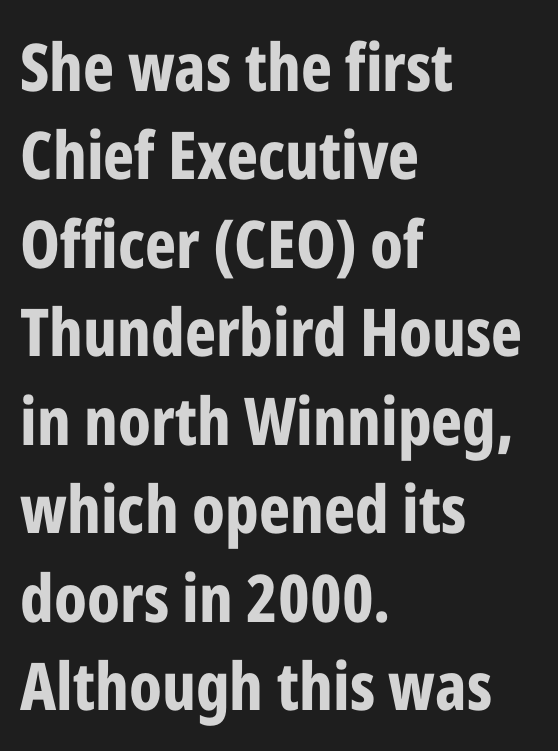
Leading matches the norm, producing a regular column. Check the space under the baseline: it is left empty. Heft: maximum for text — a bold. Think of a printed novel: that variable character pitch is what you see here. This rendering uses left alignment, leaving the right contour irregular. Is there any slant? The stems are plumb.
